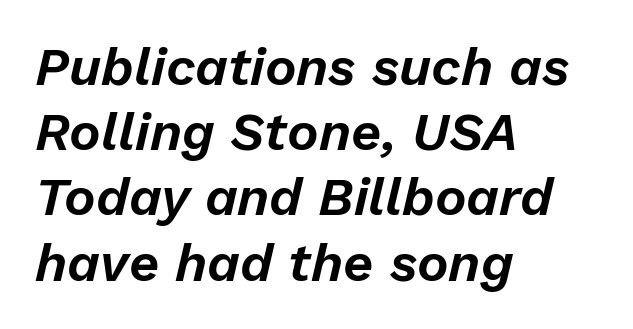
A typesetter would call this proportional, since set widths differ per character. Descenders are the only things crossing below the line. The passage shown has conventional tracking throughout. A classic flush-left, rag-right setting is used for this passage.
